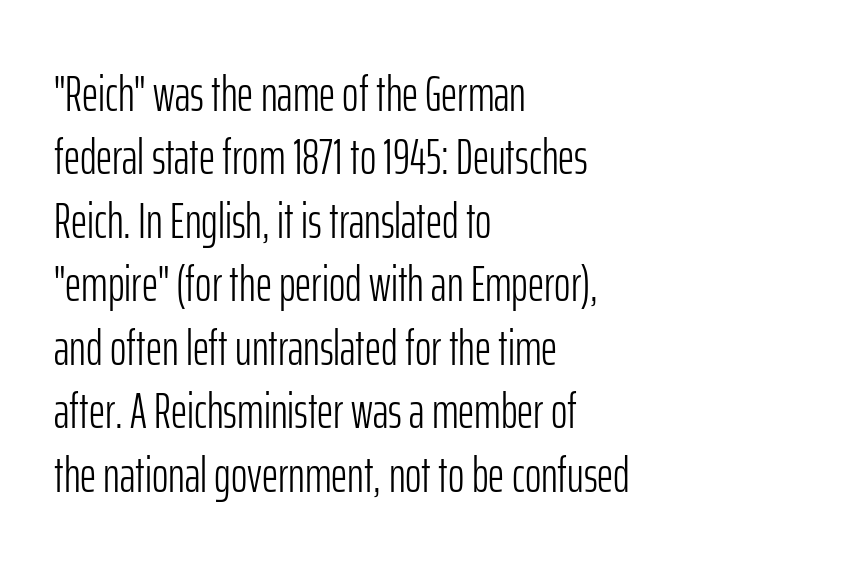
Q: Is the text bold? A: No.
Q: Is the text italic (slanted)? A: No, it is upright.
Q: Is the typeface a serif or a sans-serif typeface? A: Sans-serif.
Q: Is the text underlined? A: No.
Q: How is the paragraph aligned? A: Left-aligned.
Q: Is the spacing between letters normal or unusually wide? A: Normal.
Q: Is the spacing between lines tight, normal or loose? A: Normal.
Q: Width (condensed, normal, or wide)? A: Condensed.
Q: Stroke contrast? A: Low.
Q: x-height? A: Medium.
Q: Monospaced? A: No.
